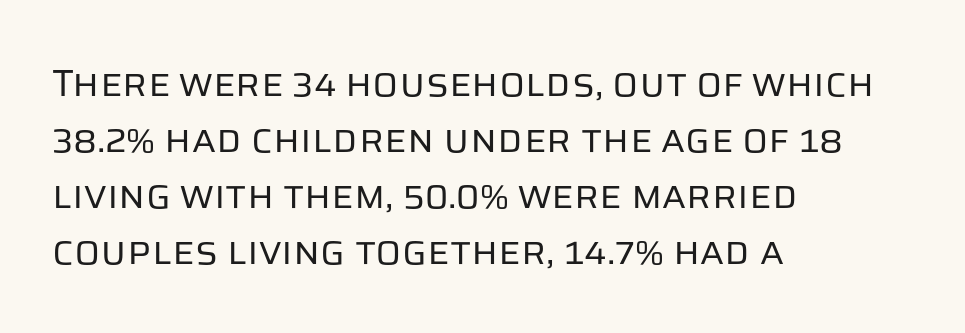
{"serif": "no", "italic": "no", "bold": "no", "weight": "regular", "width": "normal", "stroke_contrast": "low", "x_height": "large", "monospaced": "no", "underline": "no", "align": "left", "line_spacing": "normal", "line_spacing_ratio": 1.47, "letter_spacing": "normal", "letter_spacing_em": 0.0, "glyph_px": 38}
